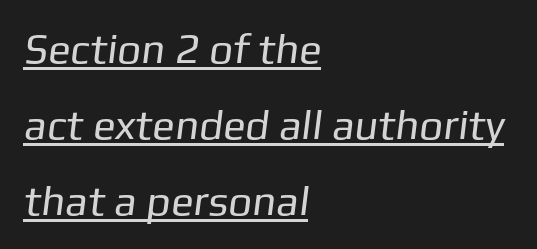
The image shows 42 px regular-weight sans-serif type; set left-aligned, line spacing 1.81x, normal letter spacing, underlined; low stroke contrast and a medium x-height.
